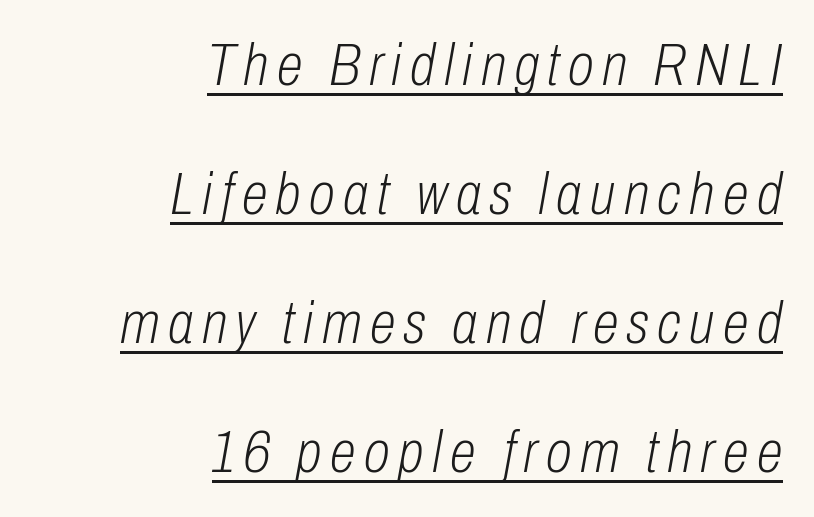
The image shows 60 px light, condensed type, italic (leaning right); set right-aligned, loose line spacing (2.15x), underlined; low stroke contrast and a medium x-height.
